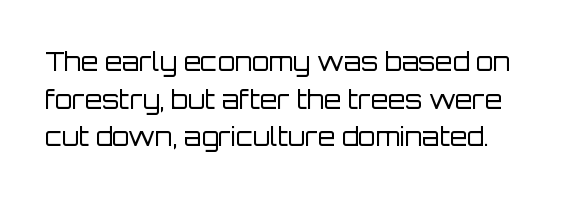
{"italic": "no", "bold": "no", "underline": "no", "align": "left", "line_spacing": "normal", "line_spacing_ratio": 1.51, "letter_spacing": "normal", "letter_spacing_em": 0.0, "glyph_px": 25}
